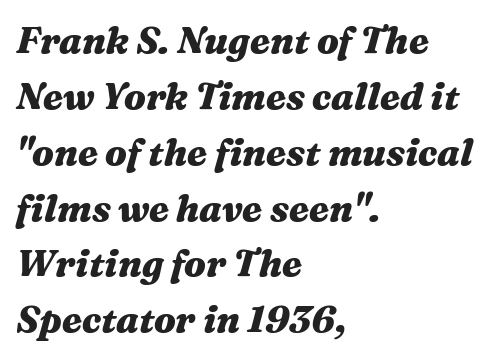
The image shows 37 px heavy, wide type, italic (leaning right); set left-aligned, normal line spacing (1.51x), normal letter spacing, not underlined; medium stroke contrast and a medium x-height.
